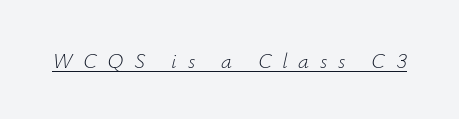
{"italic": "yes", "lean": "right", "slant_degrees": 12, "bold": "no", "underline": "yes", "letter_spacing": "wide", "letter_spacing_em": 0.48, "glyph_px": 22}
